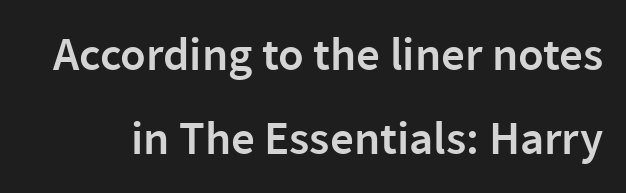
The image shows 47 px semibold sans-serif type, upright; set line spacing 1.78x, normal letter spacing, not underlined; low stroke contrast and a medium x-height.
